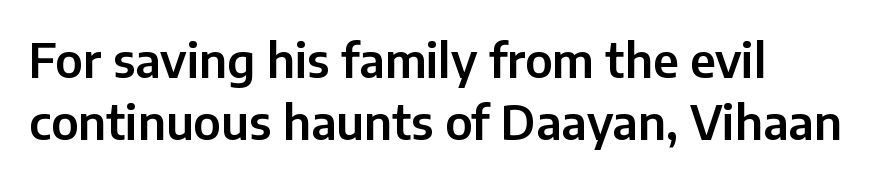
No word sits above an underline. What's the leading like? Ordinary, nothing unusual. Type style note: lacks serifs. The axis of the letterforms is exactly vertical.
